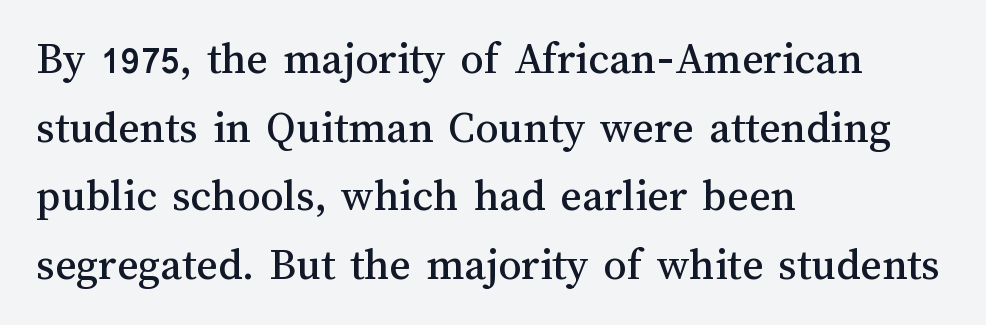
Notice how the stems are strictly vertical — no italics here. The horizontal fit of the characters is conventional and even. Leftover space on each line is placed entirely after the last word. The line-height multiplier appears to be the usual default.
